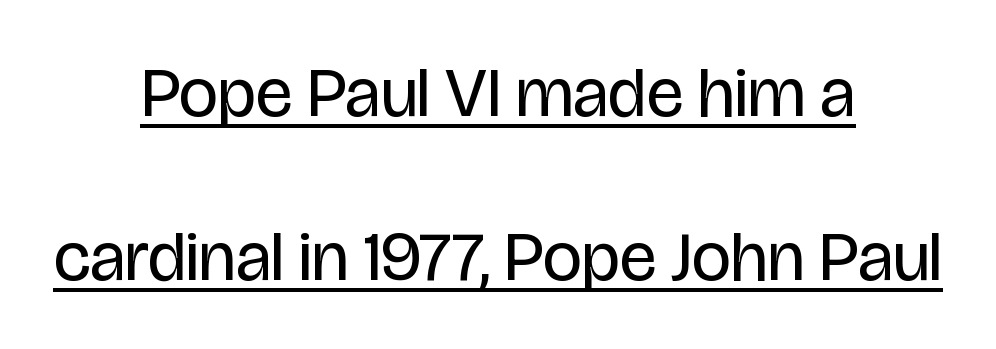
Every stem runs plumb, perpendicular to the baseline. The passage shown is underscored from start to finish. A typesetter would call this zero additional tracking. Character widths vary here, with narrow letters taking less room than wide ones. Stroke terminals: plain, sans-serif. The rendering positions every line midway between the sides.
